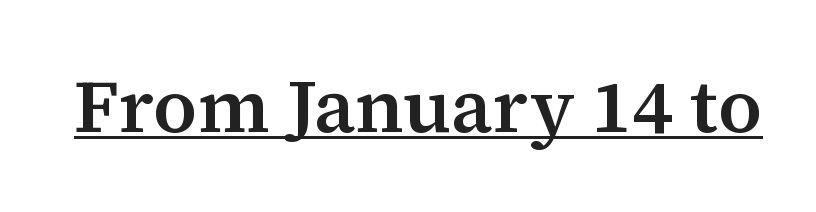
Q: Is the text italic (slanted)? A: No, it is upright.
Q: Is the typeface a serif or a sans-serif typeface? A: Serif.
Q: Is the text underlined? A: Yes.
Q: Is the spacing between letters normal or unusually wide? A: Normal.
Q: Width (condensed, normal, or wide)? A: Normal.
Q: Stroke contrast? A: Medium.
Q: x-height? A: Medium.
Q: Monospaced? A: No.
